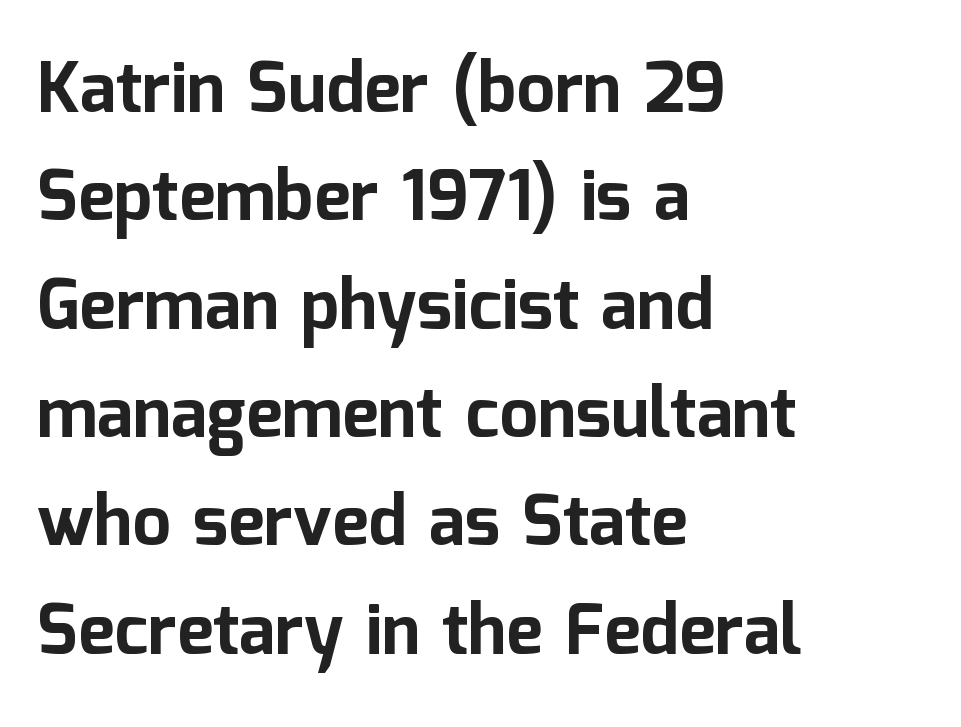
The image shows 69 px bold sans-serif type, upright; set left-aligned, normal line spacing (1.57x), normal letter spacing, not underlined; low stroke contrast and a medium x-height.
